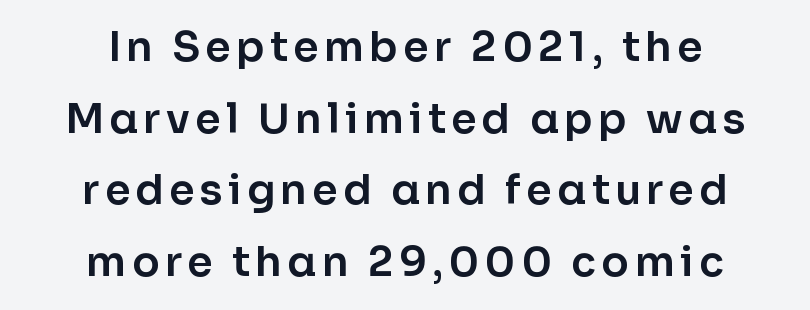
The image shows 41 px sans-serif type, upright; set centered, line spacing 1.75x, not underlined; low stroke contrast and a medium x-height.
